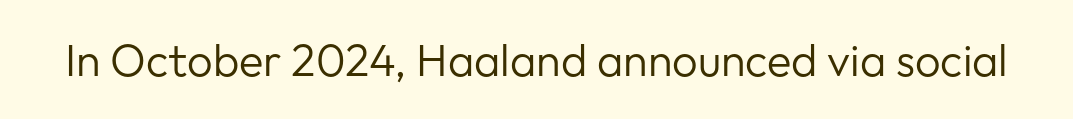
The image shows 45 px regular-weight sans-serif type, upright; set normal letter spacing, not underlined; low stroke contrast and a medium x-height.
